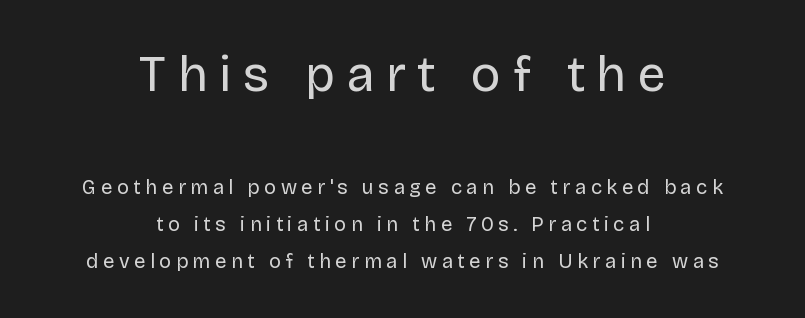
The image shows 50 px regular-weight sans-serif type, upright; set centered, line spacing 1.83x, unusually wide letter spacing (+0.23 em), not underlined; the first (top) block is 2.5x larger; low stroke contrast and a large x-height.
